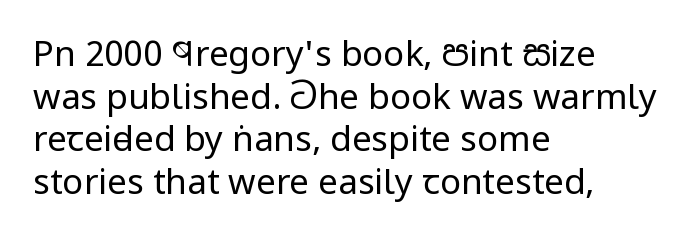
{"serif": "no", "italic": "no", "bold": "no", "weight": "regular", "width": "condensed", "stroke_contrast": "low", "x_height": "large", "monospaced": "no", "underline": "no", "align": "left", "line_spacing_ratio": 1.22, "letter_spacing": "normal", "letter_spacing_em": 0.0, "glyph_px": 35}
